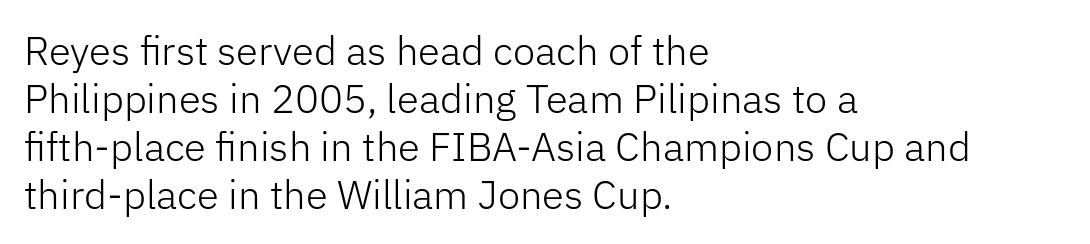
{"serif": "no", "italic": "no", "bold": "no", "weight": "light", "width": "normal", "stroke_contrast": "low", "x_height": "medium", "monospaced": "no", "underline": "no", "align": "left", "line_spacing_ratio": 1.2, "letter_spacing": "normal", "letter_spacing_em": 0.0, "glyph_px": 40}
